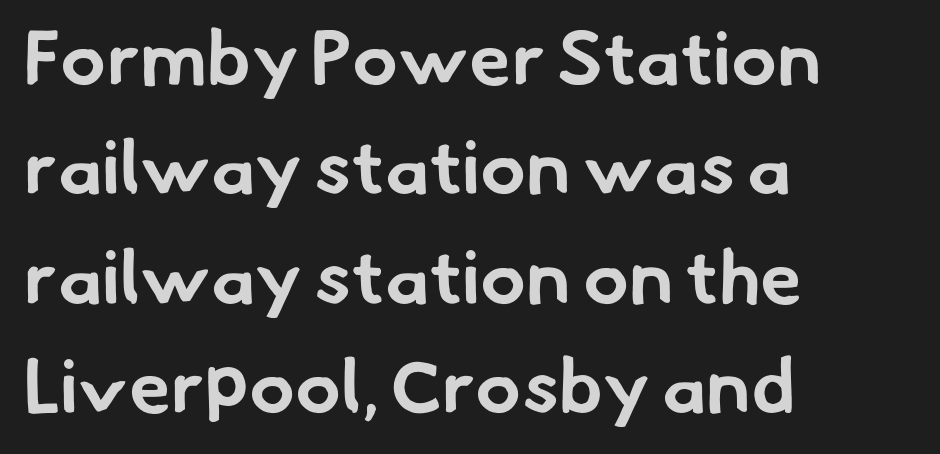
The image shows 76 px bold sans-serif type; set left-aligned, normal line spacing (1.44x), normal letter spacing, not underlined; low stroke contrast and a small x-height.
